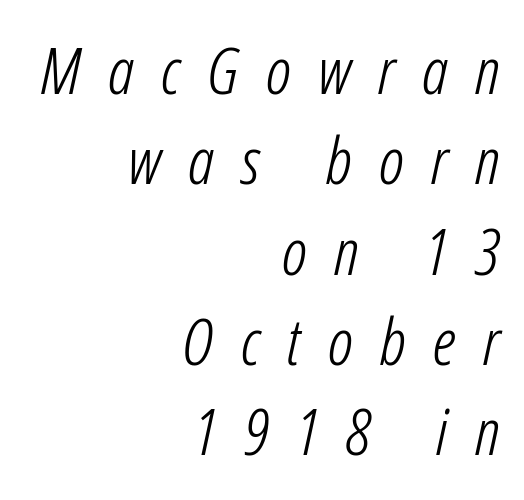
{"italic": "yes", "lean": "right", "slant_degrees": 12, "bold": "no", "weight": "light", "width": "condensed", "stroke_contrast": "low", "x_height": "medium", "monospaced": "no", "underline": "no", "align": "right", "line_spacing": "normal", "line_spacing_ratio": 1.39, "letter_spacing": "wide", "letter_spacing_em": 0.42, "glyph_px": 65}
